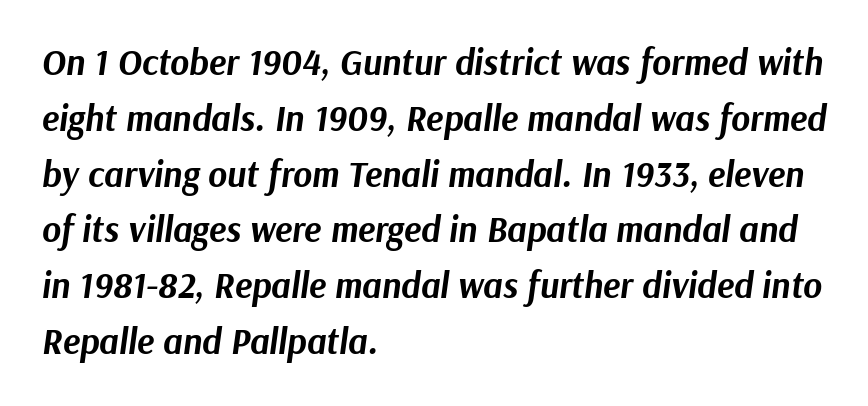
{"italic": "yes", "lean": "right", "slant_degrees": 9, "bold": "yes", "weight": "bold", "width": "normal", "stroke_contrast": "medium", "x_height": "medium", "monospaced": "no", "underline": "no", "align": "left", "line_spacing": "normal", "line_spacing_ratio": 1.55, "letter_spacing": "normal", "letter_spacing_em": 0.0, "glyph_px": 36}
